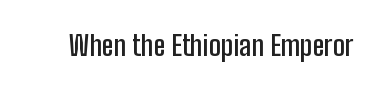
{"serif": "no", "italic": "no", "bold": "semi", "weight": "semibold", "width": "condensed", "stroke_contrast": "low", "x_height": "medium", "monospaced": "no", "underline": "no", "letter_spacing": "normal", "letter_spacing_em": 0.0, "glyph_px": 28}
